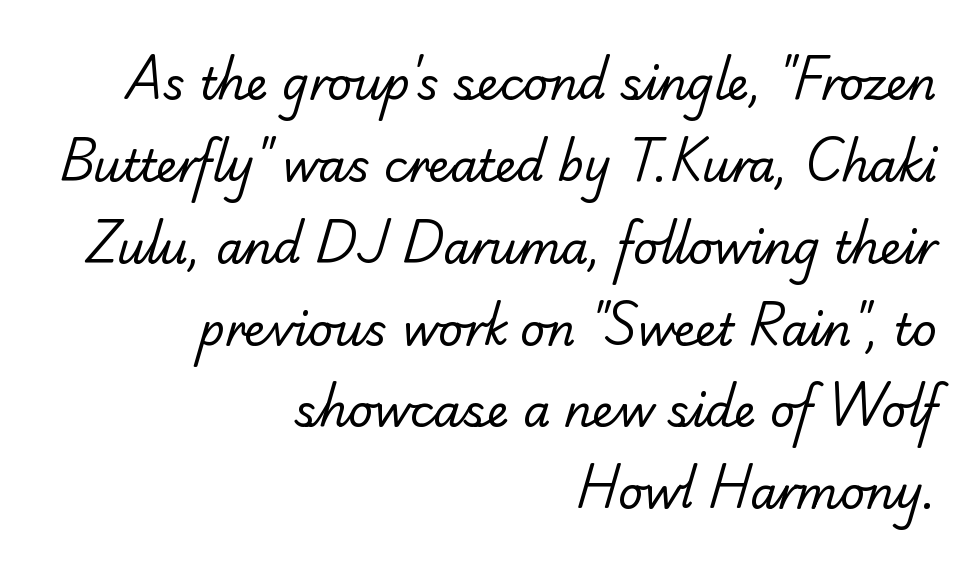
Q: Is the text bold? A: No.
Q: Is the typeface a serif or a sans-serif typeface? A: Serif.
Q: Is the text underlined? A: No.
Q: How is the paragraph aligned? A: Right-aligned.
Q: Is the spacing between letters normal or unusually wide? A: Normal.
Q: Width (condensed, normal, or wide)? A: Normal.
Q: Stroke contrast? A: Low.
Q: x-height? A: Small.
Q: Monospaced? A: No.
